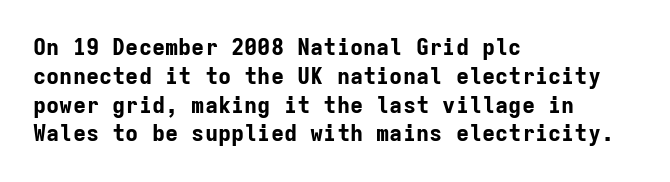
Q: Is the text bold? A: Yes.
Q: Is the text italic (slanted)? A: No, it is upright.
Q: Is the text underlined? A: No.
Q: How is the paragraph aligned? A: Left-aligned.
Q: Is the spacing between letters normal or unusually wide? A: Normal.
Q: Is the spacing between lines tight, normal or loose? A: Normal.
